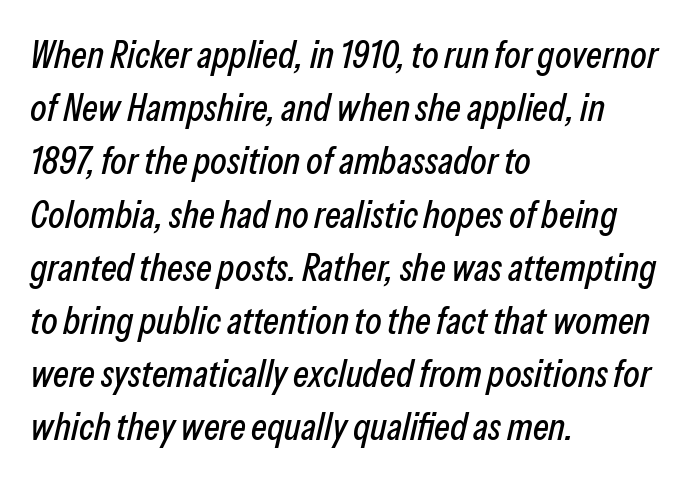
The letters advance in unequal steps, a hallmark of proportional type. Leading: standard. This rendering features lettering with no underline. The letterforms sit shoulder to shoulder at normal distance. Reading down the block, your eye returns to a fixed left position each line. Italic? Definitely — the glyphs are oblique.
